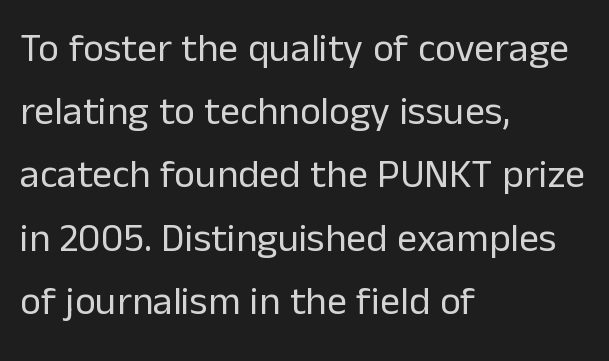
The image shows 40 px regular-weight sans-serif type, upright; set left-aligned, normal line spacing (1.58x), normal letter spacing, not underlined; low stroke contrast and a medium x-height.
